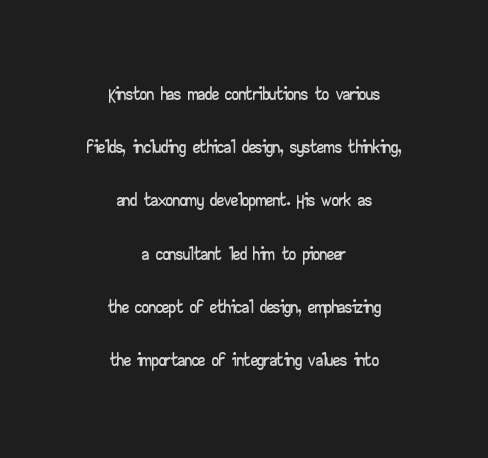
Q: Is the text italic (slanted)? A: No, it is upright.
Q: Is the typeface a serif or a sans-serif typeface? A: Sans-serif.
Q: Is the text underlined? A: No.
Q: How is the paragraph aligned? A: Centered.
Q: Is the spacing between letters normal or unusually wide? A: Normal.
Q: Is the spacing between lines tight, normal or loose? A: Loose.
Q: Width (condensed, normal, or wide)? A: Wide.
Q: Stroke contrast? A: Low.
Q: x-height? A: Small.
Q: Monospaced? A: No.
